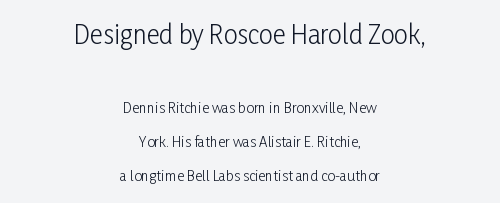
{"italic": "no", "bold": "no", "underline": "no", "align": "center", "line_spacing": "loose", "line_spacing_ratio": 2.44, "letter_spacing": "normal", "letter_spacing_em": 0.0, "larger_block": "first", "size_ratio": 1.79, "glyph_px": 25}
